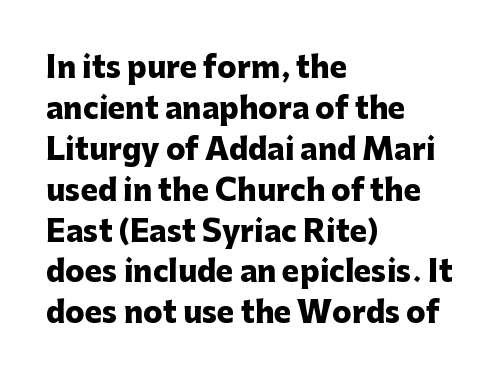
{"serif": "no", "italic": "no", "bold": "yes", "weight": "heavy", "width": "normal", "stroke_contrast": "low", "x_height": "medium", "monospaced": "no", "underline": "no", "align": "left", "line_spacing": "normal", "line_spacing_ratio": 1.41, "letter_spacing": "normal", "letter_spacing_em": 0.0, "glyph_px": 29}
